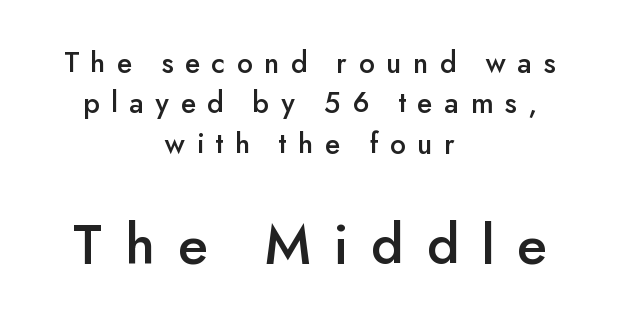
The image shows 59 px sans-serif type, upright; set centered, normal line spacing (1.35x), unusually wide letter spacing (+0.39 em), not underlined; the second (bottom) block is 1.97x larger; low stroke contrast and a small x-height.
